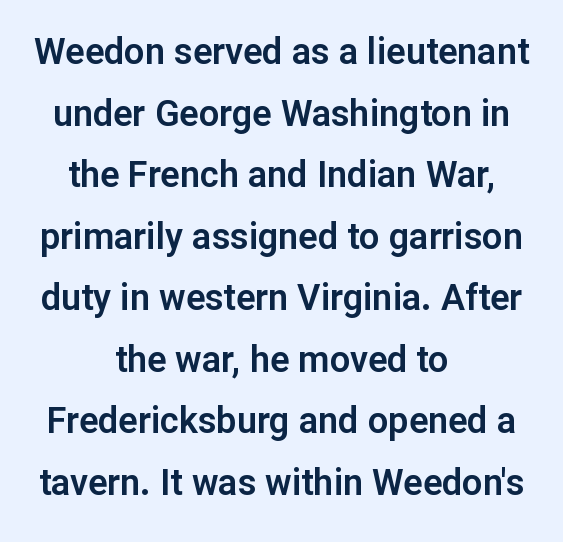
The image shows 36 px sans-serif type, upright; set centered, line spacing 1.71x, normal letter spacing, not underlined; low stroke contrast and a medium x-height.
